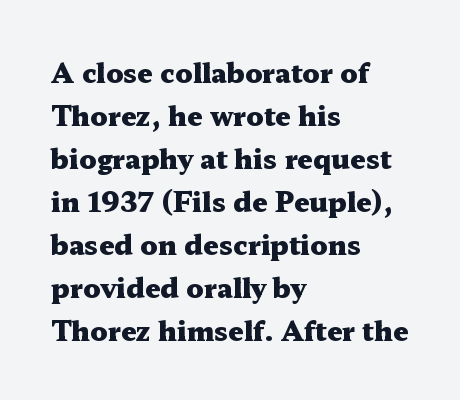
Typesetter's note: full bold, strokes at maximum text heaviness. Quick note: interline space is typical. Compared with a centered layout, this one pins lines to the left instead. Tall strokes in this sample are plumb rather than angled. The tracking reads as untouched default to a designer's eye. Has an underline been added? It has not.
